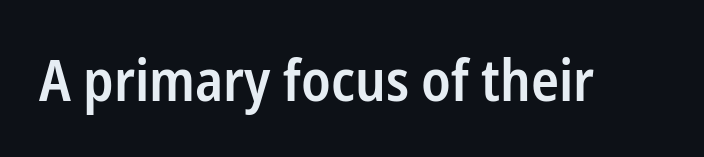
Q: Is the text bold? A: Semi-bold.
Q: Is the text italic (slanted)? A: No, it is upright.
Q: Is the typeface a serif or a sans-serif typeface? A: Sans-serif.
Q: Is the text underlined? A: No.
Q: Is the spacing between letters normal or unusually wide? A: Normal.
Q: Width (condensed, normal, or wide)? A: Condensed.
Q: Stroke contrast? A: Low.
Q: x-height? A: Medium.
Q: Monospaced? A: No.
